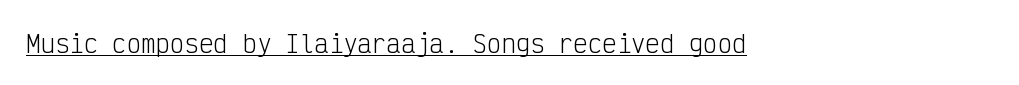
The paragraph shown leans on its left margin. Letters have the restrained weight of plain body copy at most. No italicization has been applied; the sample stays upright. Nothing unusual about the tracking: characters are spaced as the font intends. Each line of the rendering has a horizontal stroke beneath the glyphs.
